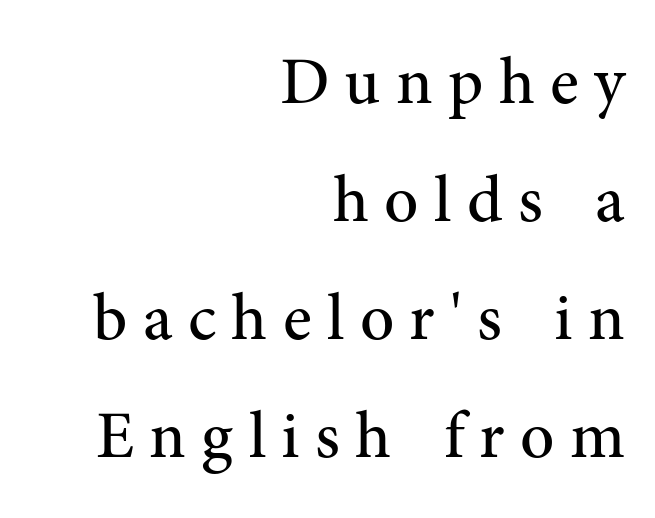
The image shows 67 px regular-weight serif type, upright; set right-aligned, line spacing 1.76x, unusually wide letter spacing (+0.23 em), not underlined; medium stroke contrast and a medium x-height.
